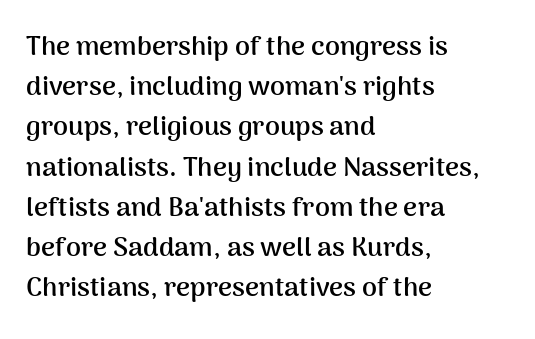
{"italic": "no", "bold": "yes", "underline": "no", "align": "left", "line_spacing": "normal", "line_spacing_ratio": 1.49, "letter_spacing": "normal", "letter_spacing_em": 0.0, "glyph_px": 27}
